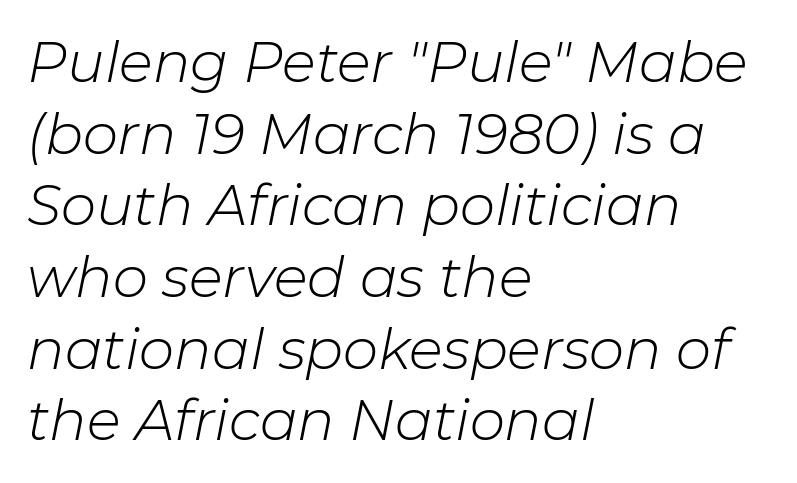
{"italic": "yes", "lean": "right", "slant_degrees": 11, "bold": "no", "weight": "light", "width": "normal", "stroke_contrast": "low", "x_height": "medium", "monospaced": "no", "underline": "no", "align": "left", "line_spacing": "normal", "line_spacing_ratio": 1.28, "letter_spacing": "normal", "letter_spacing_em": 0.0, "glyph_px": 56}
